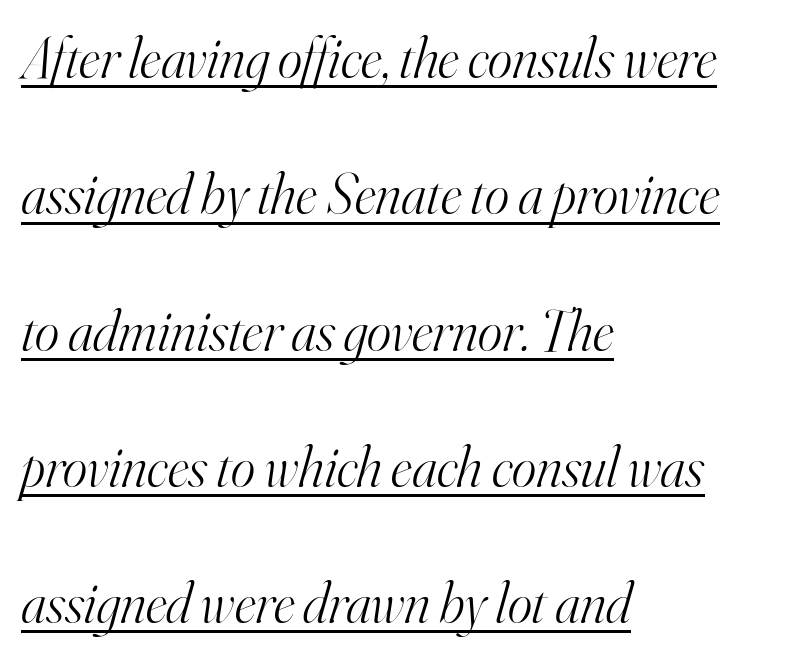
Q: Is the text bold? A: No.
Q: Is the text italic (slanted)? A: Yes, it leans right by about 16 degrees.
Q: Is the typeface a serif or a sans-serif typeface? A: Serif.
Q: Is the text underlined? A: Yes.
Q: How is the paragraph aligned? A: Left-aligned.
Q: Is the spacing between letters normal or unusually wide? A: Normal.
Q: Is the spacing between lines tight, normal or loose? A: Loose.
Q: Width (condensed, normal, or wide)? A: Normal.
Q: Stroke contrast? A: High.
Q: x-height? A: Small.
Q: Monospaced? A: No.
